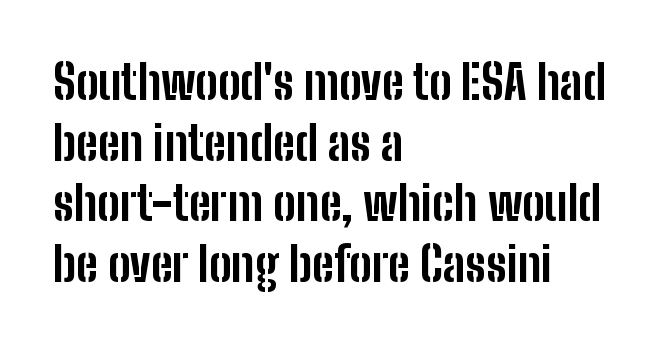
Q: Is the text bold? A: Yes.
Q: Is the text italic (slanted)? A: No, it is upright.
Q: Is the typeface a serif or a sans-serif typeface? A: Sans-serif.
Q: Is the text underlined? A: No.
Q: How is the paragraph aligned? A: Left-aligned.
Q: Is the spacing between letters normal or unusually wide? A: Normal.
Q: Is the spacing between lines tight, normal or loose? A: Normal.
Q: Width (condensed, normal, or wide)? A: Condensed.
Q: Stroke contrast? A: Low.
Q: x-height? A: Medium.
Q: Monospaced? A: No.
